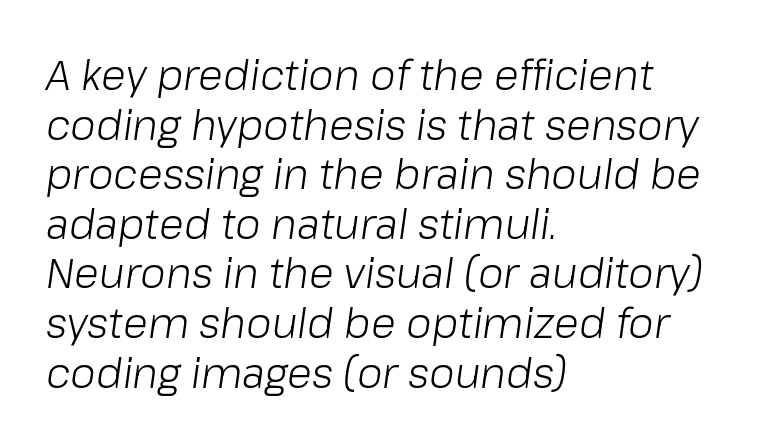
Q: Is the text bold? A: No.
Q: Is the text italic (slanted)? A: Yes, it leans right by about 8 degrees.
Q: Is the text underlined? A: No.
Q: How is the paragraph aligned? A: Left-aligned.
Q: Is the spacing between letters normal or unusually wide? A: Normal.
Q: Width (condensed, normal, or wide)? A: Normal.
Q: Stroke contrast? A: Low.
Q: x-height? A: Medium.
Q: Monospaced? A: No.
